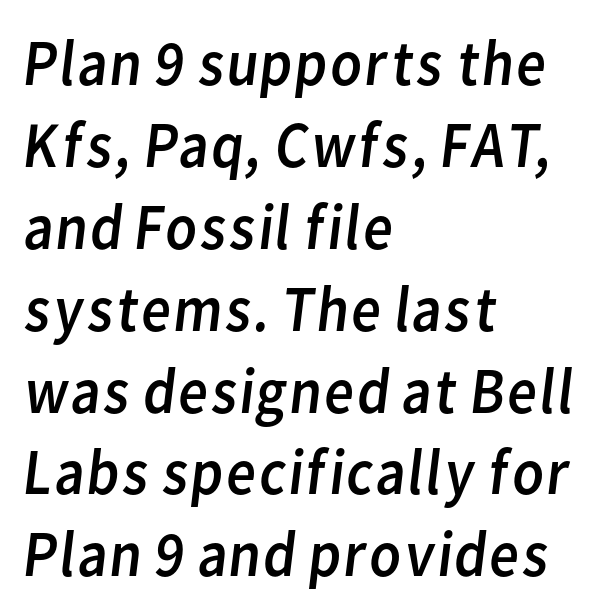
Q: Is the text bold? A: No.
Q: Is the typeface a serif or a sans-serif typeface? A: Sans-serif.
Q: Is the text underlined? A: No.
Q: How is the paragraph aligned? A: Left-aligned.
Q: Is the spacing between letters normal or unusually wide? A: Normal.
Q: Is the spacing between lines tight, normal or loose? A: Normal.
Q: Width (condensed, normal, or wide)? A: Normal.
Q: Stroke contrast? A: Low.
Q: x-height? A: Medium.
Q: Monospaced? A: No.
